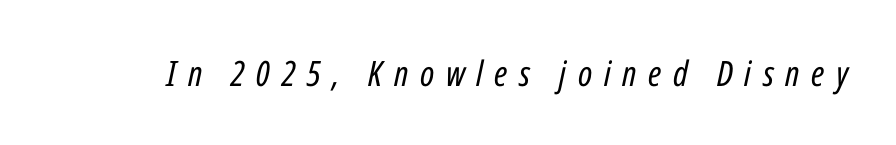
{"italic": "yes", "lean": "right", "slant_degrees": 12, "bold": "no", "weight": "regular", "width": "condensed", "stroke_contrast": "low", "x_height": "medium", "monospaced": "no", "underline": "no", "letter_spacing": "wide", "letter_spacing_em": 0.33, "glyph_px": 35}
